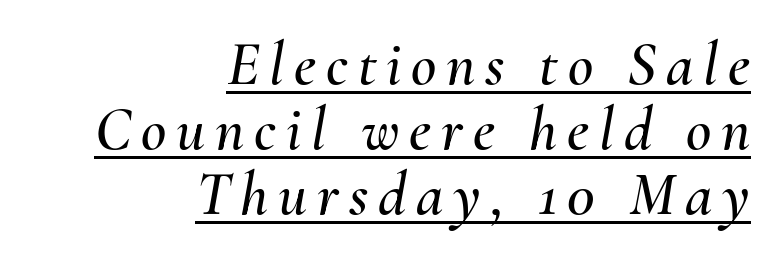
The passage shown is underscored from start to finish. These lines were composed using italics. You could not count columns in this text — the font is proportionally spaced. Is the block centered? No — it sits flush against the right margin. Honestly, the rows look squashed on top of each other.
